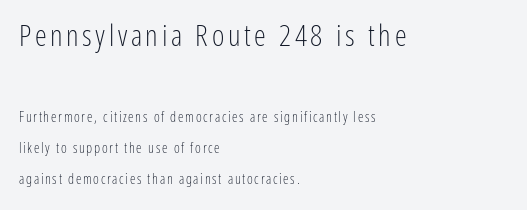
Think of a printed novel: that variable character pitch is what you see here. Is this a sans? Yes — the strokes have no serifs. Style check: upright. Is the lower block the larger one? No — the upper block carries the bigger type. Compared with a typical body face, this is equally light or lighter still.
